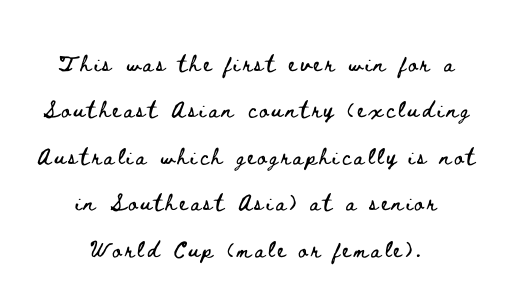
Q: Is the text italic (slanted)? A: Yes.
Q: Is the text underlined? A: No.
Q: How is the paragraph aligned? A: Centered.
Q: Is the spacing between lines tight, normal or loose? A: Loose.
